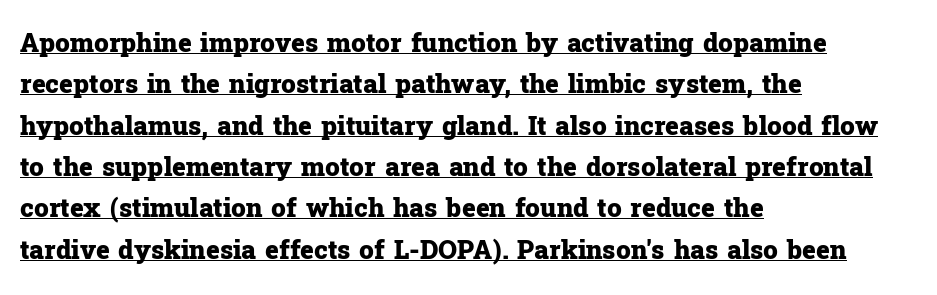
The image shows 26 px bold type, upright; set left-aligned, normal line spacing (1.59x), normal letter spacing, underlined.
